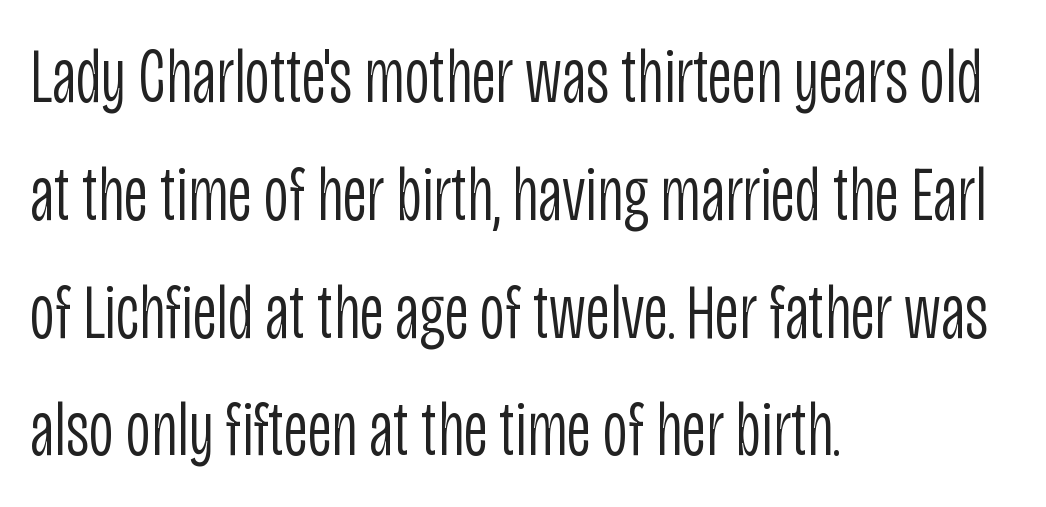
{"serif": "no", "italic": "no", "bold": "no", "weight": "light", "width": "condensed", "stroke_contrast": "low", "x_height": "large", "monospaced": "no", "underline": "no", "align": "left", "line_spacing": "normal", "line_spacing_ratio": 1.53, "letter_spacing": "normal", "letter_spacing_em": 0.0, "glyph_px": 77}
